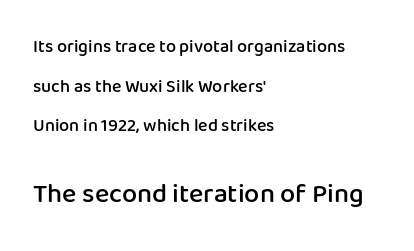
The image shows 27 px text type, upright; set left-aligned, loose line spacing (2.2x), normal letter spacing, not underlined; the second (bottom) block is 1.5x larger.
